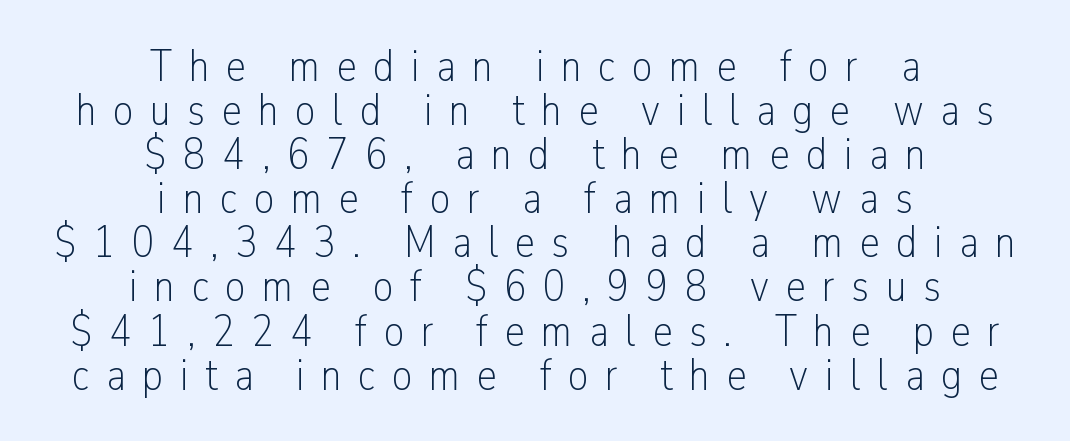
Q: Is the text bold? A: No.
Q: Is the text italic (slanted)? A: No, it is upright.
Q: Is the typeface a serif or a sans-serif typeface? A: Sans-serif.
Q: Is the text underlined? A: No.
Q: How is the paragraph aligned? A: Centered.
Q: Is the spacing between letters normal or unusually wide? A: Unusually wide.
Q: Is the spacing between lines tight, normal or loose? A: Tight.
Q: Width (condensed, normal, or wide)? A: Condensed.
Q: Stroke contrast? A: Low.
Q: x-height? A: Medium.
Q: Monospaced? A: No.
